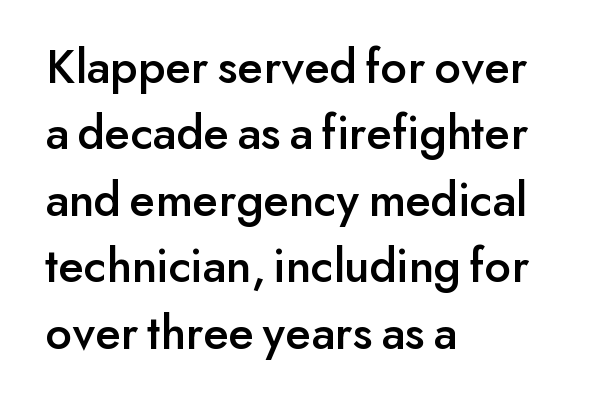
Observe the ordinary spacing: letters are neighbours, not strangers. Check where the strokes stop: nothing finishes them off — pure sans. Style check: upright. You could not count columns in this text — the font is proportionally spaced. Notice how the passage keeps a crisp vertical edge on the left only. Does the leading feel generous? No, just average.
